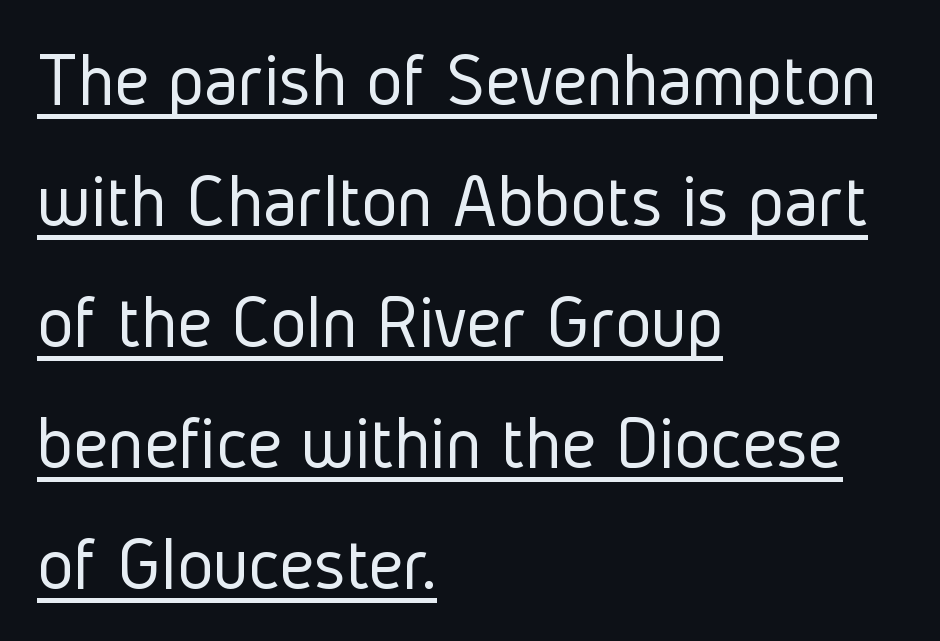
The image shows 77 px light, condensed sans-serif type, upright; set left-aligned, normal line spacing (1.57x), normal letter spacing, underlined; low stroke contrast and a medium x-height.
